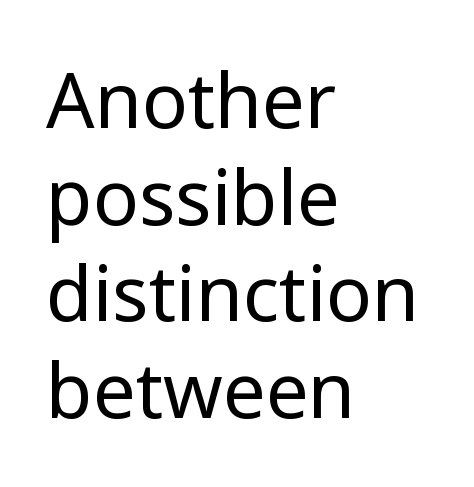
Observe the absence of serifs on each vertical stroke in this sample. The passage shown is typed in a proportional face where columns would drift. A typesetter would call this leading conventional body-copy spacing. This rendering features lettering with no underline. All the whitespace from short lines collects on the right.
